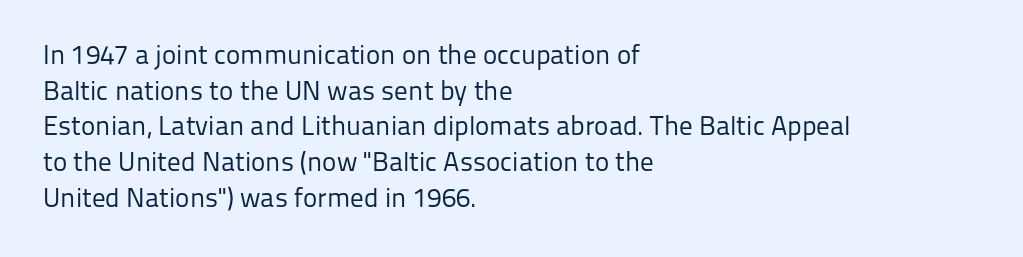
Notice how descenders clear the ascenders below comfortably — that's standard leading. Rule under the text: the space is simply empty. This rendering uses left alignment, leaving the right contour irregular. The type sits square on the baseline with zero lean. The font sits on the lighter half of the weight spectrum, regular included. The gaps between neighbouring characters are ordinary and unremarkable.
